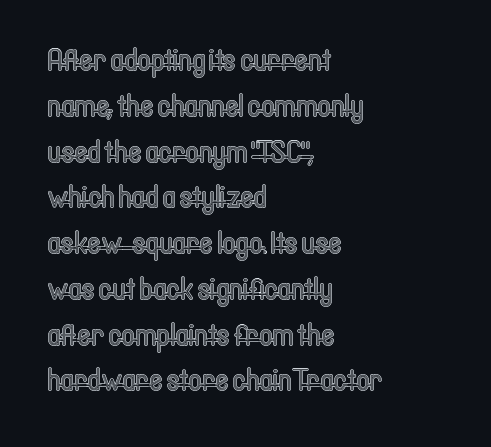
The image shows 32 px condensed type, upright; set left-aligned, normal line spacing (1.43x), normal letter spacing, not underlined; a medium x-height.
